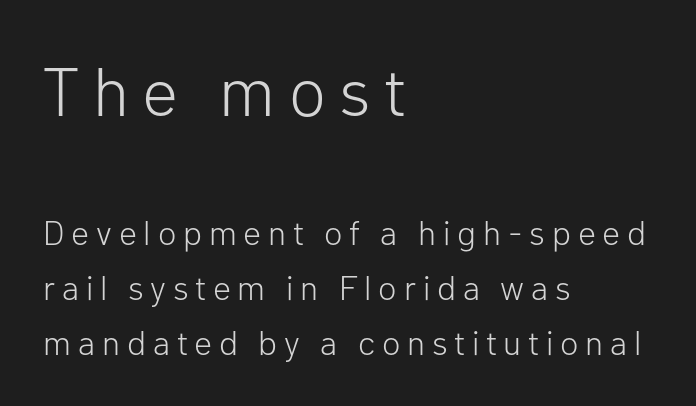
Q: Is the text bold? A: No.
Q: Is the text italic (slanted)? A: No, it is upright.
Q: Is the typeface a serif or a sans-serif typeface? A: Sans-serif.
Q: Is the text underlined? A: No.
Q: How is the paragraph aligned? A: Left-aligned.
Q: Is the spacing between letters normal or unusually wide? A: Unusually wide.
Q: Is the spacing between lines tight, normal or loose? A: Normal.
Q: Which block of text is set in a larger size, the first (top) or the second (bottom)? A: The first (top) one.
Q: Width (condensed, normal, or wide)? A: Normal.
Q: Stroke contrast? A: Low.
Q: x-height? A: Medium.
Q: Monospaced? A: No.
